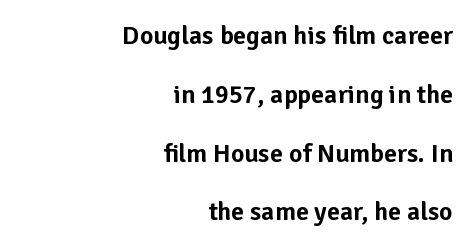
{"italic": "no", "underline": "no", "align": "right", "line_spacing": "loose", "line_spacing_ratio": 2.26, "letter_spacing": "normal", "letter_spacing_em": 0.0, "glyph_px": 26}
